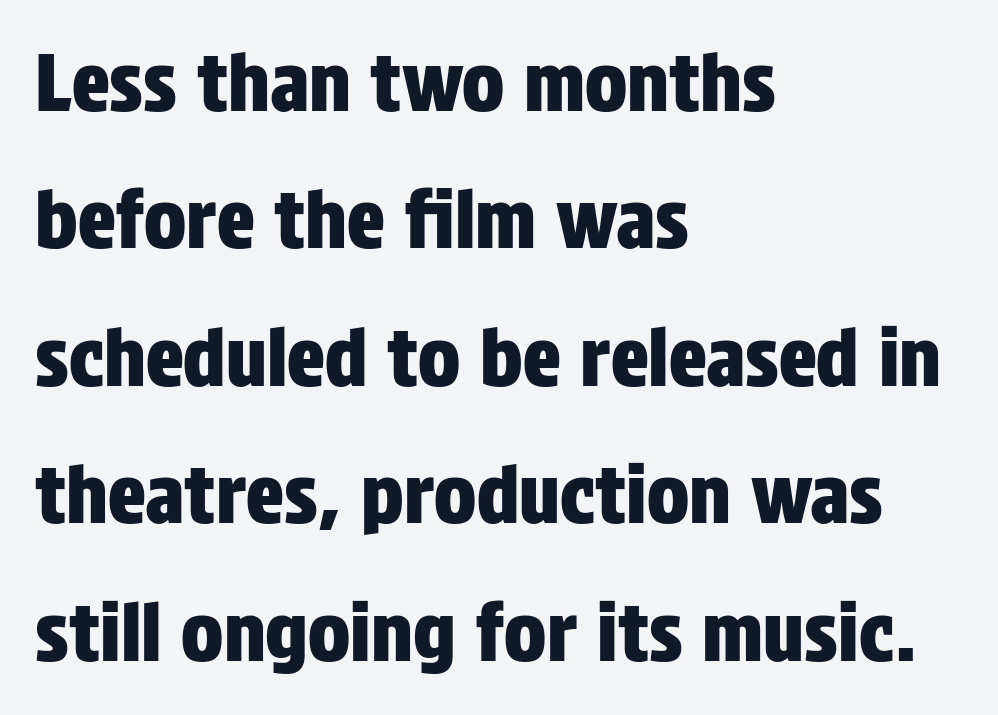
The image shows 79 px condensed sans-serif type, upright; set left-aligned, line spacing 1.74x, normal letter spacing, not underlined; low stroke contrast and a large x-height.
